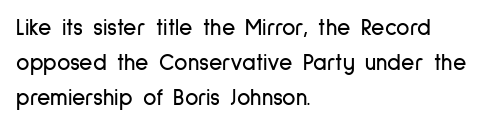
Left-aligned paragraph, ragged on the right. This sample uses an upright cut, with every glyph sitting square on the baseline. Only glyphs here, with clear space below each row. In terms of letterspacing, this is plain default setting. The line-height multiplier appears to be the usual default.
